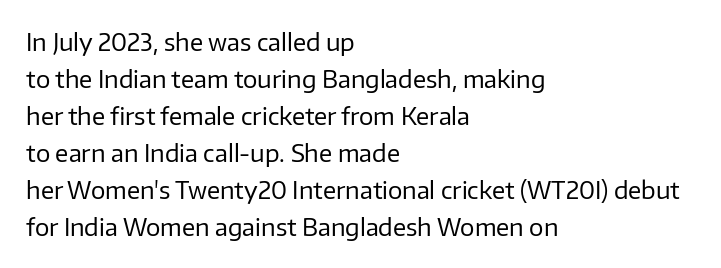
The image shows 24 px text type, upright; set left-aligned, normal line spacing (1.54x), normal letter spacing, not underlined.
